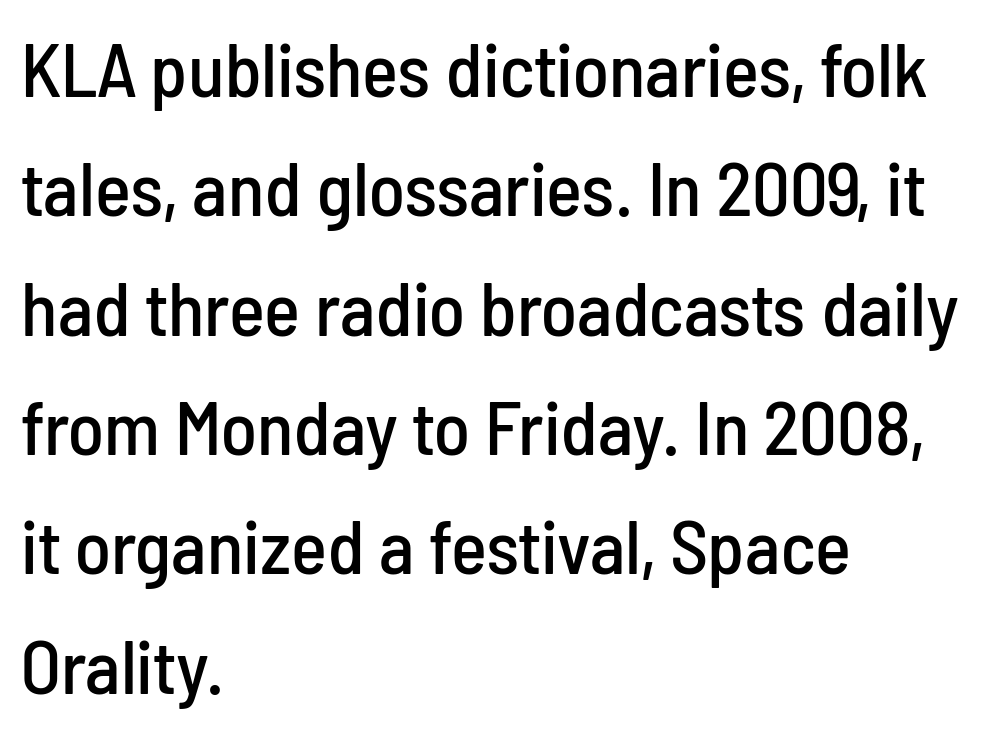
The image shows 76 px condensed sans-serif type, upright; set left-aligned, normal line spacing (1.57x), normal letter spacing, not underlined; low stroke contrast and a medium x-height.
